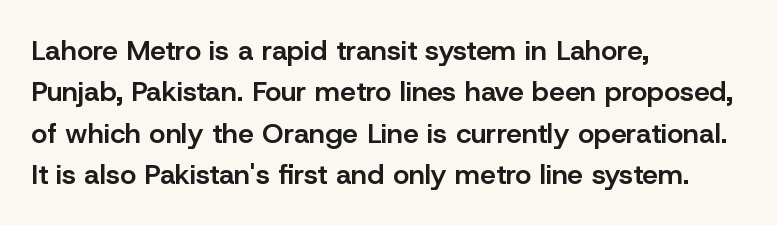
{"serif": "no", "italic": "no", "bold": "semi", "weight": "semibold", "width": "normal", "stroke_contrast": "low", "x_height": "medium", "monospaced": "no", "underline": "no", "align": "left", "line_spacing": "normal", "line_spacing_ratio": 1.48, "letter_spacing": "normal", "letter_spacing_em": 0.0, "glyph_px": 28}
